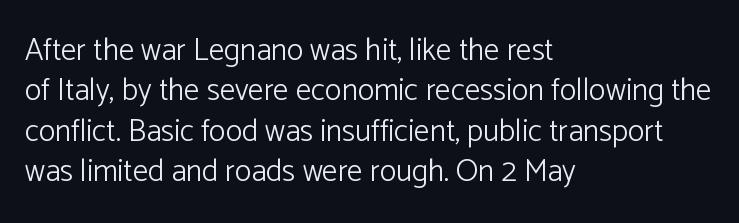
Q: Is the text bold? A: No.
Q: Is the text italic (slanted)? A: No, it is upright.
Q: Is the typeface a serif or a sans-serif typeface? A: Sans-serif.
Q: Is the text underlined? A: No.
Q: How is the paragraph aligned? A: Left-aligned.
Q: Is the spacing between letters normal or unusually wide? A: Normal.
Q: Is the spacing between lines tight, normal or loose? A: Normal.
Q: Width (condensed, normal, or wide)? A: Normal.
Q: Stroke contrast? A: Low.
Q: x-height? A: Medium.
Q: Monospaced? A: No.
